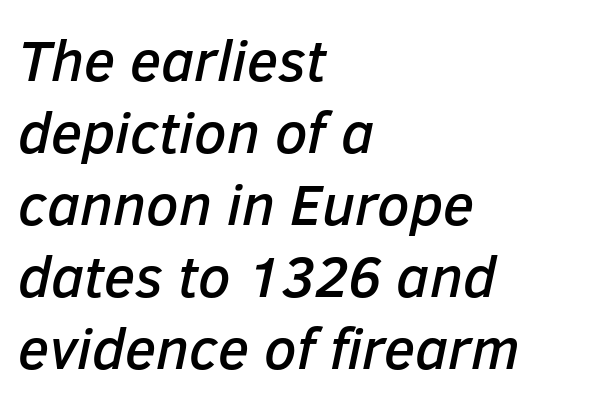
The image shows 58 px text type, italic (leaning right); set left-aligned, line spacing 1.24x, normal letter spacing, not underlined; low stroke contrast and a medium x-height.
